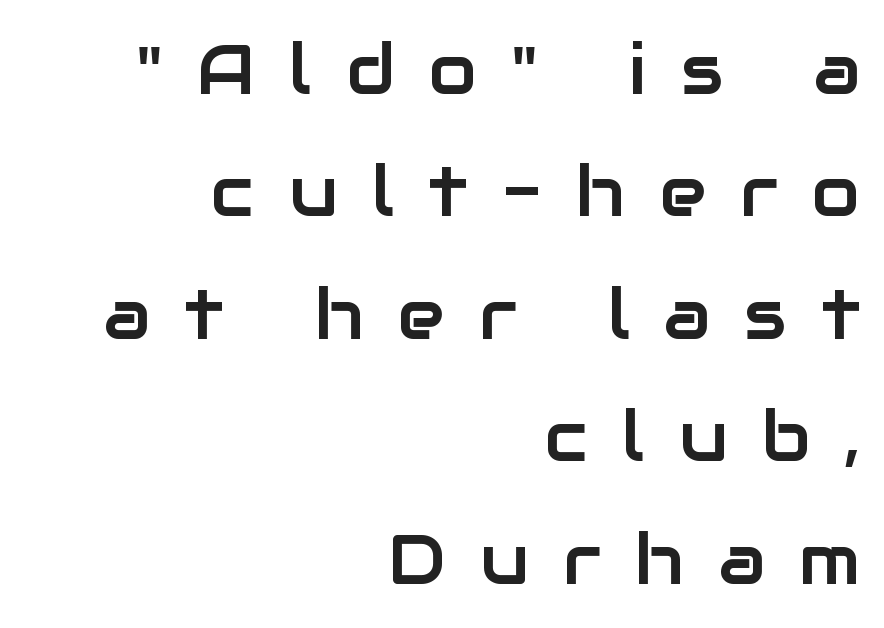
{"serif": "no", "italic": "no", "width": "normal", "stroke_contrast": "low", "x_height": "medium", "monospaced": "no", "underline": "no", "align": "right", "line_spacing_ratio": 1.75, "letter_spacing": "wide", "letter_spacing_em": 0.49, "glyph_px": 70}
